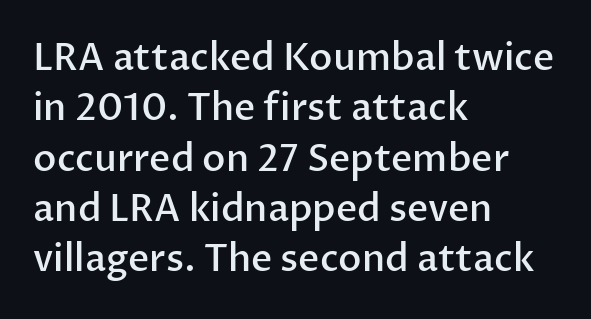
{"serif": "no", "italic": "no", "bold": "semi", "weight": "semibold", "width": "normal", "stroke_contrast": "low", "x_height": "medium", "monospaced": "no", "underline": "no", "align": "left", "line_spacing": "normal", "line_spacing_ratio": 1.36, "letter_spacing": "normal", "letter_spacing_em": 0.0, "glyph_px": 37}
